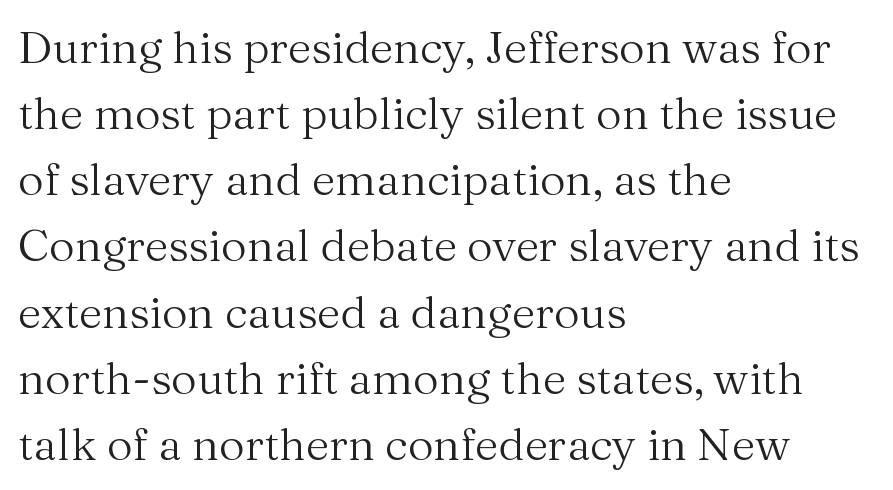
{"serif": "yes", "italic": "no", "bold": "no", "weight": "regular", "width": "normal", "stroke_contrast": "medium", "x_height": "medium", "monospaced": "no", "underline": "no", "align": "left", "line_spacing": "normal", "line_spacing_ratio": 1.47, "letter_spacing": "normal", "letter_spacing_em": 0.0, "glyph_px": 45}
